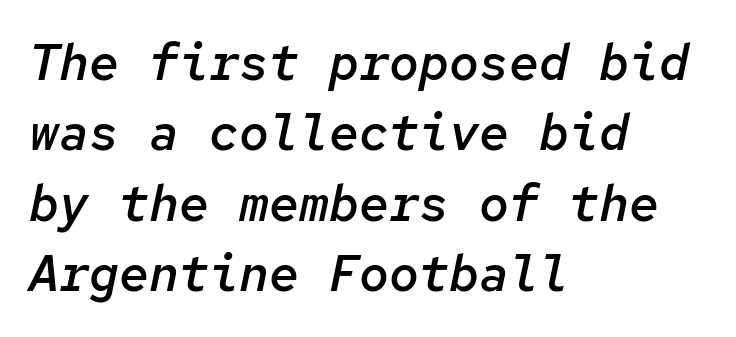
{"italic": "yes", "lean": "right", "slant_degrees": 12, "bold": "semi", "weight": "semibold", "width": "normal", "stroke_contrast": "low", "x_height": "medium", "monospaced": "yes", "underline": "no", "align": "left", "line_spacing": "normal", "line_spacing_ratio": 1.41, "letter_spacing": "normal", "letter_spacing_em": 0.0, "glyph_px": 50}
